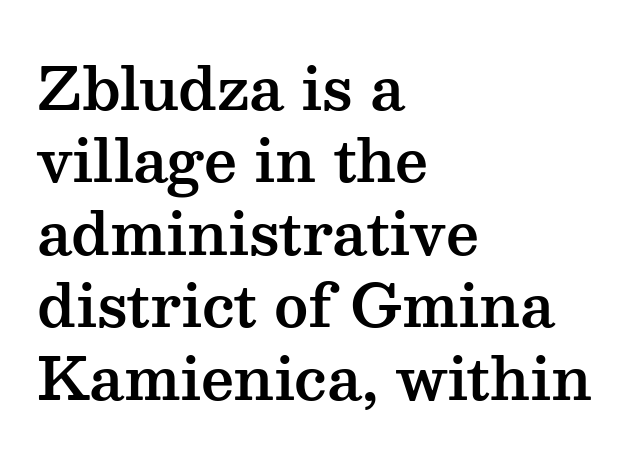
Q: Is the text italic (slanted)? A: No, it is upright.
Q: Is the typeface a serif or a sans-serif typeface? A: Serif.
Q: Is the text underlined? A: No.
Q: How is the paragraph aligned? A: Left-aligned.
Q: Is the spacing between letters normal or unusually wide? A: Normal.
Q: Is the spacing between lines tight, normal or loose? A: Normal.
Q: Width (condensed, normal, or wide)? A: Wide.
Q: Stroke contrast? A: Medium.
Q: x-height? A: Medium.
Q: Monospaced? A: No.
